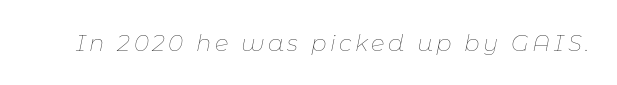
Q: Is the text bold? A: No.
Q: Is the text italic (slanted)? A: Yes, it leans right by about 11 degrees.
Q: Is the text underlined? A: No.
